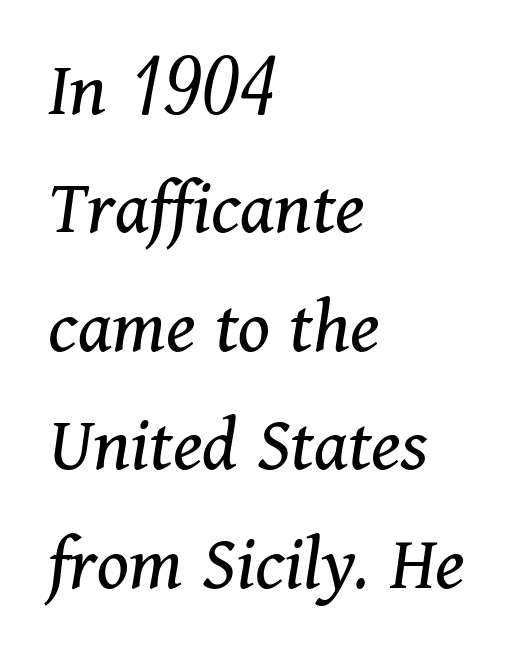
Only glyphs here, with clear space below each row. The cut favours lightness, reaching ordinary text weight at its darkest. Tall strokes in this sample are angled rather than plumb. The passage is arranged the way most books set body copy — flush left.
